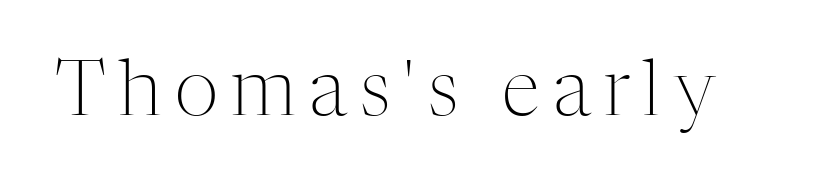
{"serif": "yes", "italic": "no", "bold": "no", "weight": "light", "width": "normal", "stroke_contrast": "medium", "x_height": "medium", "monospaced": "no", "underline": "no", "glyph_px": 77}
